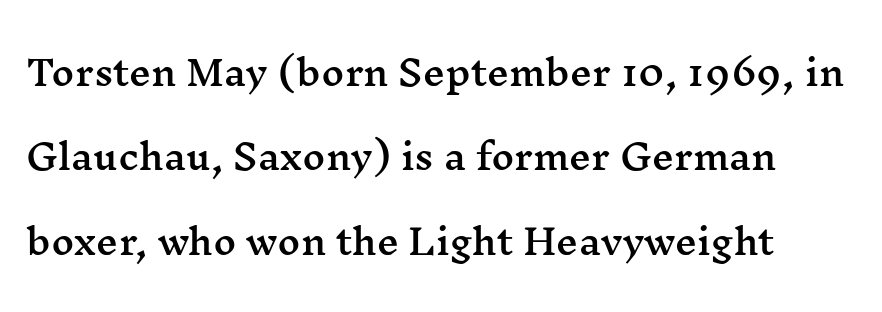
{"serif": "yes", "italic": "no", "width": "wide", "stroke_contrast": "medium", "x_height": "medium", "monospaced": "no", "underline": "no", "line_spacing": "loose", "line_spacing_ratio": 2.41, "letter_spacing": "normal", "letter_spacing_em": 0.0, "glyph_px": 35}
